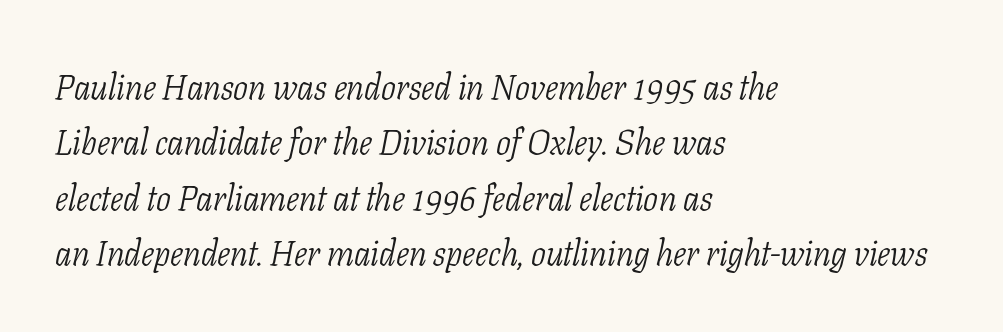
Q: Is the text bold? A: No.
Q: Is the text italic (slanted)? A: Yes, it leans right by about 11 degrees.
Q: Is the typeface a serif or a sans-serif typeface? A: Serif.
Q: Is the text underlined? A: No.
Q: How is the paragraph aligned? A: Left-aligned.
Q: Is the spacing between letters normal or unusually wide? A: Normal.
Q: Is the spacing between lines tight, normal or loose? A: Normal.
Q: Width (condensed, normal, or wide)? A: Condensed.
Q: Stroke contrast? A: Low.
Q: x-height? A: Medium.
Q: Monospaced? A: No.
